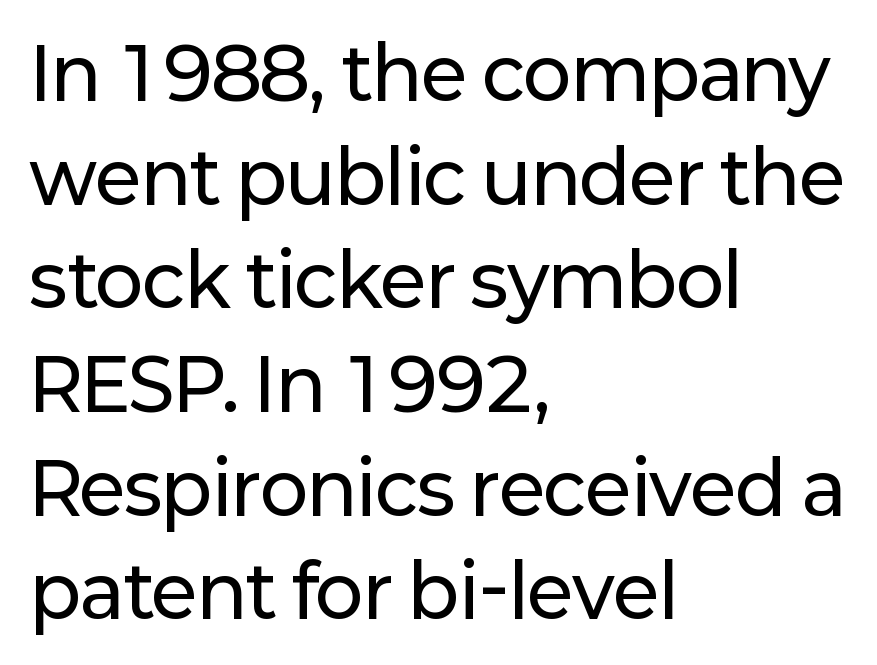
{"serif": "no", "italic": "no", "width": "normal", "stroke_contrast": "low", "x_height": "medium", "monospaced": "no", "underline": "no", "align": "left", "line_spacing": "normal", "line_spacing_ratio": 1.44, "letter_spacing": "normal", "letter_spacing_em": 0.0, "glyph_px": 72}
